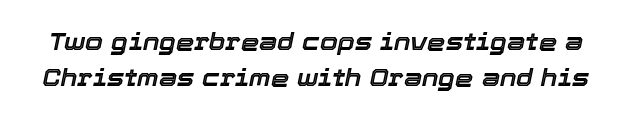
{"italic": "yes", "lean": "right", "slant_degrees": 12, "underline": "no", "line_spacing": "normal", "line_spacing_ratio": 1.55, "letter_spacing": "normal", "letter_spacing_em": 0.0, "glyph_px": 23}
